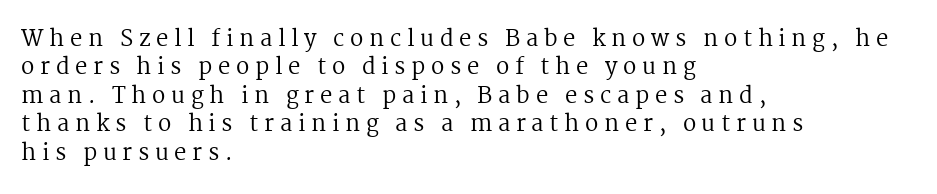
This is roman type, the default non-slanted kind. In terms of letterspacing, this is a distinctly airy, spread setting. Is this a heavy cut? Hardly; it is regular or lighter. Line spacing here is normal. Caption: multi-line text, flush left, ragged right.
